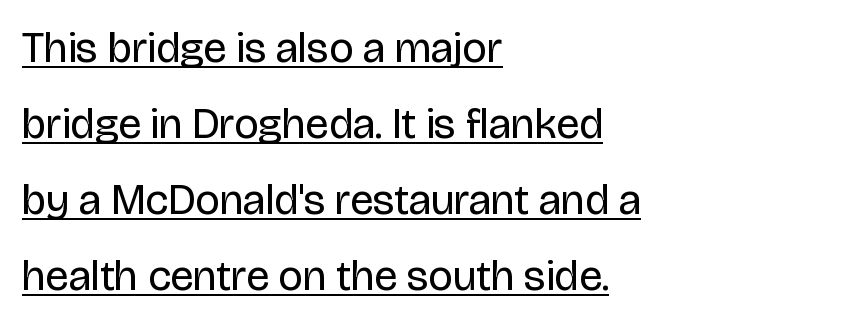
Q: Is the text bold? A: No.
Q: Is the text italic (slanted)? A: No, it is upright.
Q: Is the typeface a serif or a sans-serif typeface? A: Sans-serif.
Q: Is the text underlined? A: Yes.
Q: How is the paragraph aligned? A: Left-aligned.
Q: Is the spacing between letters normal or unusually wide? A: Normal.
Q: Width (condensed, normal, or wide)? A: Normal.
Q: Stroke contrast? A: Low.
Q: x-height? A: Large.
Q: Monospaced? A: No.
